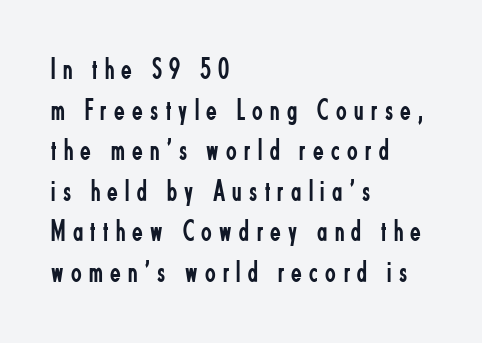
Q: Is the text bold? A: No.
Q: Is the text italic (slanted)? A: No, it is upright.
Q: Is the typeface a serif or a sans-serif typeface? A: Sans-serif.
Q: Is the text underlined? A: No.
Q: How is the paragraph aligned? A: Left-aligned.
Q: Is the spacing between letters normal or unusually wide? A: Unusually wide.
Q: Is the spacing between lines tight, normal or loose? A: Normal.
Q: Width (condensed, normal, or wide)? A: Condensed.
Q: Stroke contrast? A: Low.
Q: x-height? A: Small.
Q: Monospaced? A: No.
